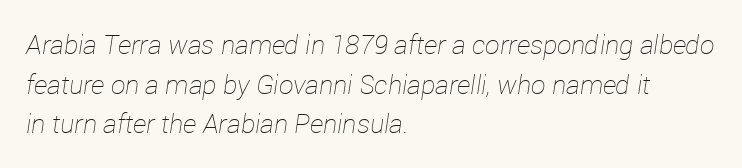
Q: Is the text bold? A: No.
Q: Is the text italic (slanted)? A: Yes, it leans right by about 12 degrees.
Q: Is the text underlined? A: No.
Q: How is the paragraph aligned? A: Left-aligned.
Q: Is the spacing between letters normal or unusually wide? A: Normal.
Q: Is the spacing between lines tight, normal or loose? A: Normal.
